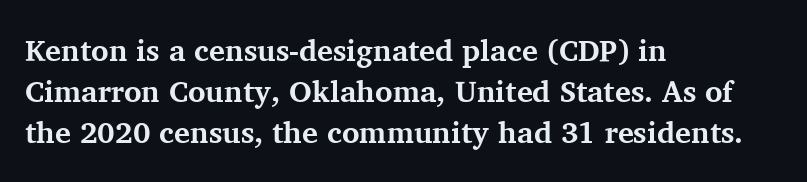
Q: Is the text bold? A: Yes.
Q: Is the text italic (slanted)? A: No, it is upright.
Q: Is the typeface a serif or a sans-serif typeface? A: Serif.
Q: Is the text underlined? A: No.
Q: How is the paragraph aligned? A: Left-aligned.
Q: Is the spacing between letters normal or unusually wide? A: Normal.
Q: Is the spacing between lines tight, normal or loose? A: Normal.
Q: Width (condensed, normal, or wide)? A: Normal.
Q: Stroke contrast? A: Medium.
Q: x-height? A: Medium.
Q: Monospaced? A: No.
